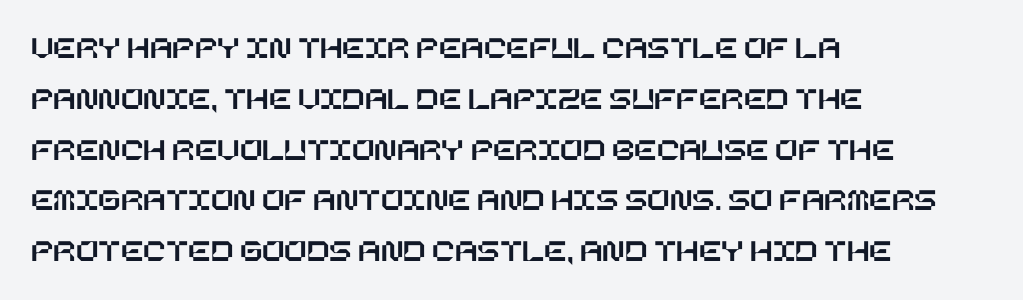
Q: Is the text italic (slanted)? A: No, it is upright.
Q: Is the text underlined? A: No.
Q: How is the paragraph aligned? A: Left-aligned.
Q: Is the spacing between letters normal or unusually wide? A: Normal.
Q: Is the spacing between lines tight, normal or loose? A: Normal.
Q: Width (condensed, normal, or wide)? A: Normal.
Q: Stroke contrast? A: Low.
Q: x-height? A: Large.
